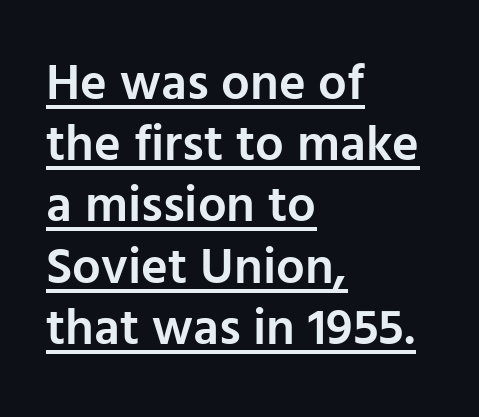
Q: Is the text bold? A: Semi-bold.
Q: Is the text italic (slanted)? A: No, it is upright.
Q: Is the typeface a serif or a sans-serif typeface? A: Sans-serif.
Q: Is the text underlined? A: Yes.
Q: How is the paragraph aligned? A: Left-aligned.
Q: Is the spacing between letters normal or unusually wide? A: Normal.
Q: Width (condensed, normal, or wide)? A: Normal.
Q: Stroke contrast? A: Low.
Q: x-height? A: Medium.
Q: Monospaced? A: No.
